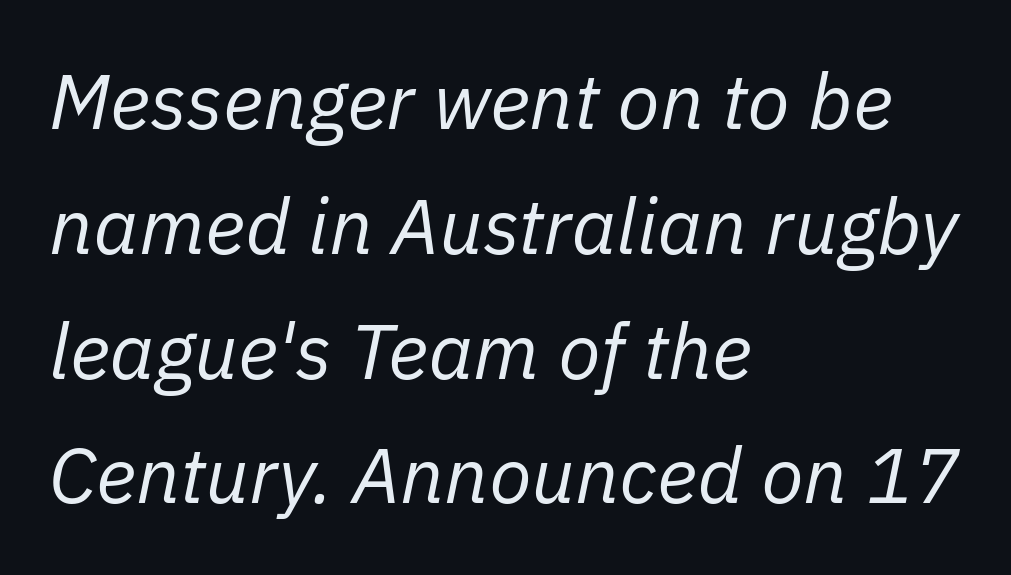
Caption: standard tracking, unaltered. Is there much room between lines? A standard amount, neither cramped nor airy. Caption: multi-line text, flush left, ragged right. Think of a printed novel: that variable character pitch is what you see here. Words float on clear page, feet unadorned.
